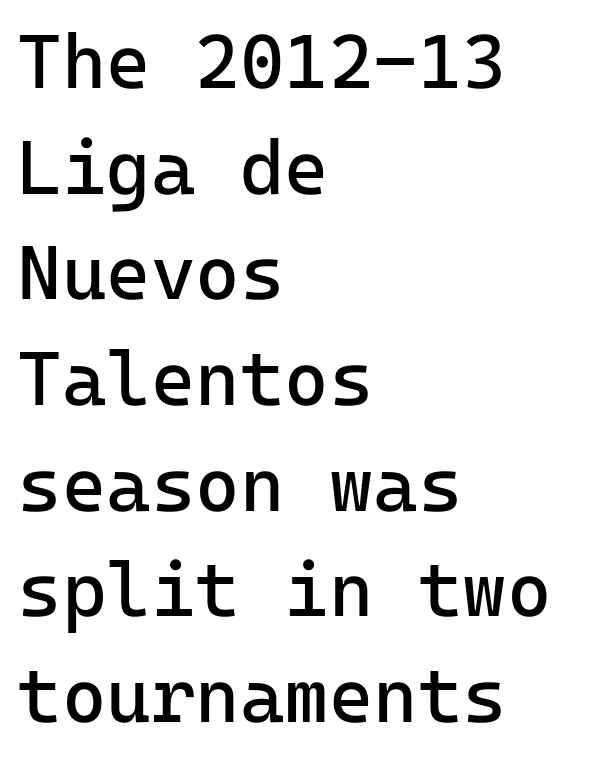
{"serif": "no", "italic": "no", "bold": "no", "weight": "regular", "width": "normal", "stroke_contrast": "low", "x_height": "medium", "underline": "no", "align": "left", "line_spacing": "normal", "line_spacing_ratio": 1.39, "letter_spacing": "normal", "letter_spacing_em": 0.0, "glyph_px": 76}
